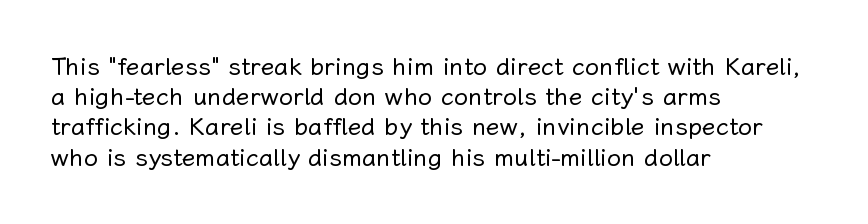
In terms of posture, this sample is upright. The rendering keeps characters at their native spacing. Caption: face not bold, strokes unweighted. The string is rendered with underlining switched off. Horizontal alignment here is leftward, the default for most running prose.
